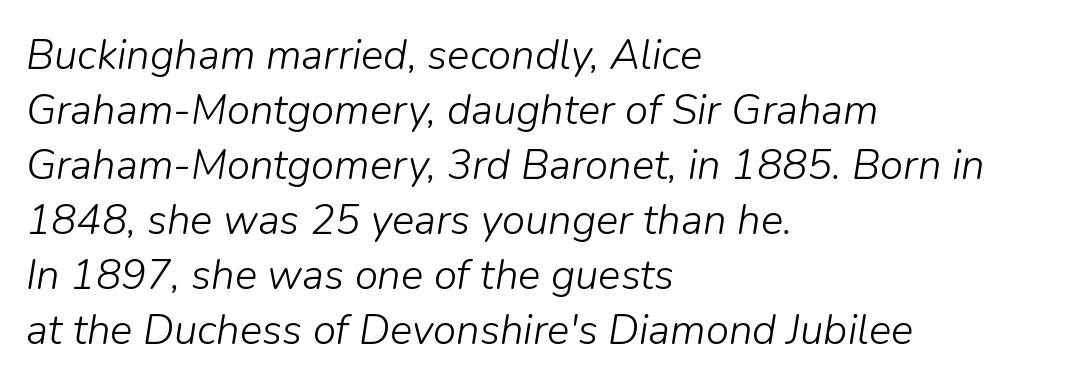
No letter is thick-stroked: the sample isn't bold. Notice how the stems are inclined rather than vertical — that's the hallmark of italics. Casual observation: everything's shoved over to the left. Summary of vertical rhythm: regular, with standard interline spacing. Beneath every word, the page is bare.
